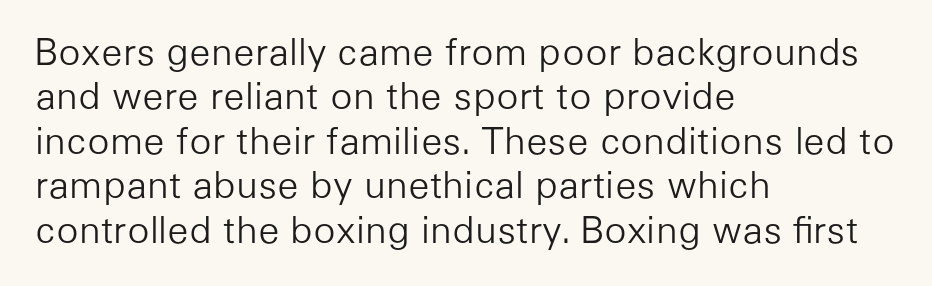
The image shows 37 px light sans-serif type, upright; set left-aligned, line spacing 1.2x, normal letter spacing, not underlined; low stroke contrast and a medium x-height.
